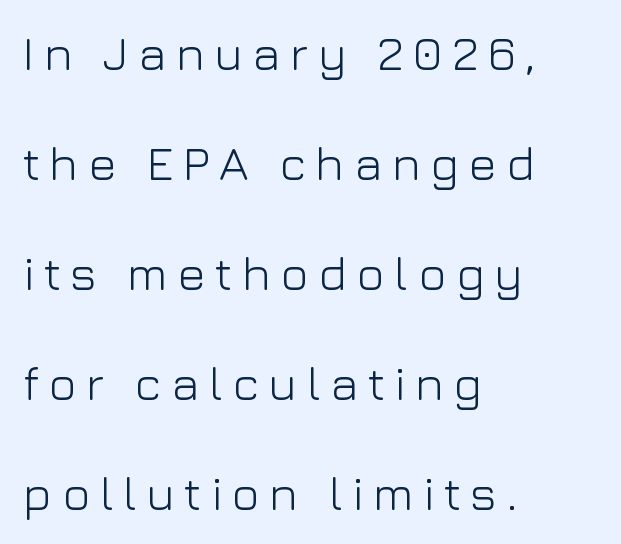
Q: Is the text bold? A: No.
Q: Is the text italic (slanted)? A: No, it is upright.
Q: Is the typeface a serif or a sans-serif typeface? A: Sans-serif.
Q: Is the text underlined? A: No.
Q: How is the paragraph aligned? A: Left-aligned.
Q: Is the spacing between lines tight, normal or loose? A: Loose.
Q: Width (condensed, normal, or wide)? A: Normal.
Q: Stroke contrast? A: Low.
Q: x-height? A: Medium.
Q: Monospaced? A: No.
